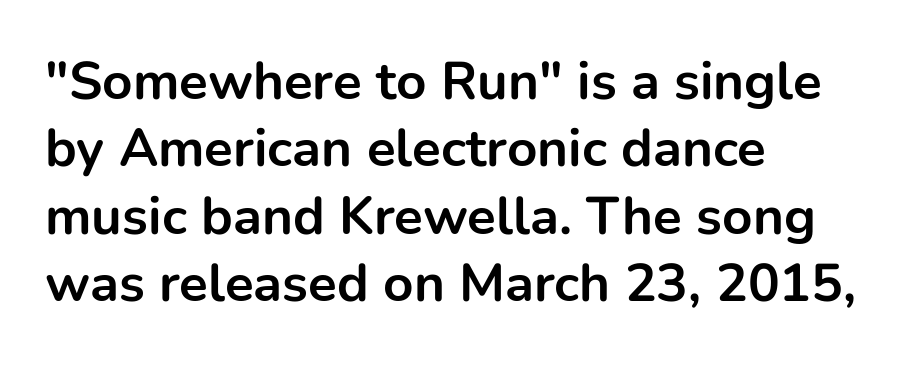
{"serif": "no", "italic": "no", "bold": "yes", "weight": "bold", "width": "normal", "stroke_contrast": "low", "x_height": "medium", "monospaced": "no", "underline": "no", "align": "left", "line_spacing": "normal", "line_spacing_ratio": 1.27, "letter_spacing": "normal", "letter_spacing_em": 0.0, "glyph_px": 53}
